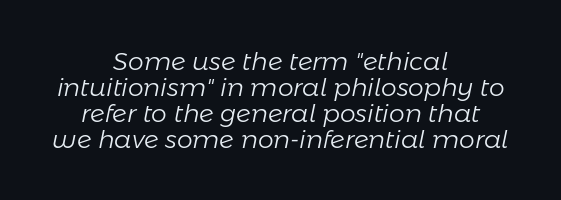
The image shows 25 px text type, italic (leaning right); set centered, tight line spacing (1.04x), normal letter spacing, not underlined.
